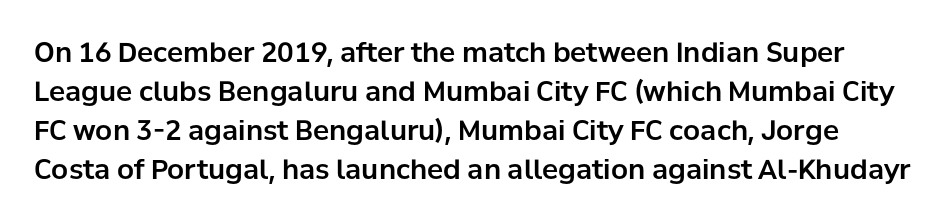
The image shows 27 px text type, upright; set normal line spacing (1.45x), normal letter spacing, not underlined.
